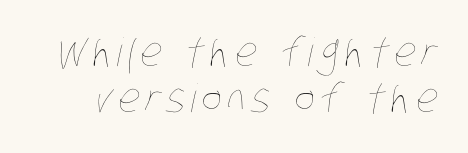
The image shows 39 px thin, condensed type; set line spacing 1.19x, not underlined; low stroke contrast and a large x-height.
